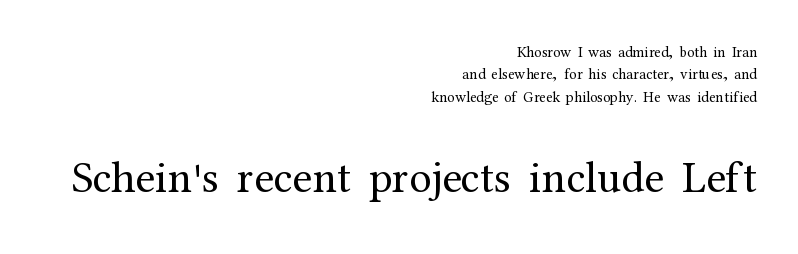
{"serif": "yes", "italic": "no", "bold": "no", "weight": "regular", "width": "normal", "stroke_contrast": "medium", "x_height": "medium", "monospaced": "no", "underline": "no", "align": "right", "line_spacing": "normal", "line_spacing_ratio": 1.49, "letter_spacing": "normal", "letter_spacing_em": 0.0, "larger_block": "second", "size_ratio": 3.0, "glyph_px": 45}
